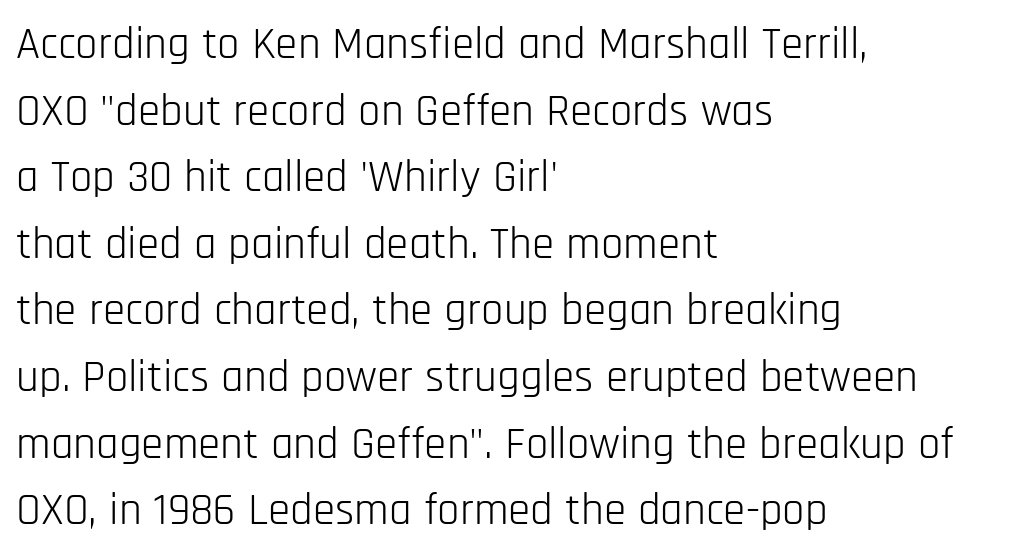
The image shows 45 px light, condensed sans-serif type, upright; set left-aligned, normal line spacing (1.48x), normal letter spacing, not underlined; low stroke contrast and a large x-height.
